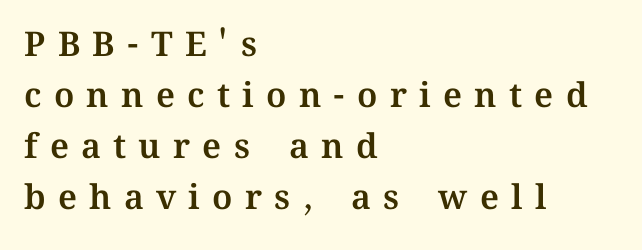
The image shows 34 px text type, upright; set left-aligned, normal line spacing (1.5x), unusually wide letter spacing (+0.36 em), not underlined; medium stroke contrast and a medium x-height.
